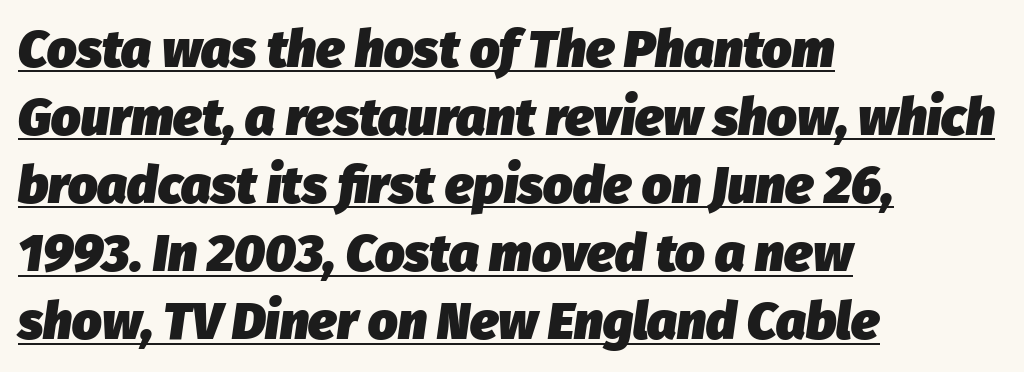
Q: Is the text bold? A: Yes.
Q: Is the text italic (slanted)? A: Yes, it leans right by about 8 degrees.
Q: Is the text underlined? A: Yes.
Q: How is the paragraph aligned? A: Left-aligned.
Q: Is the spacing between letters normal or unusually wide? A: Normal.
Q: Is the spacing between lines tight, normal or loose? A: Normal.
Q: Width (condensed, normal, or wide)? A: Normal.
Q: Stroke contrast? A: Low.
Q: x-height? A: Medium.
Q: Monospaced? A: No.
